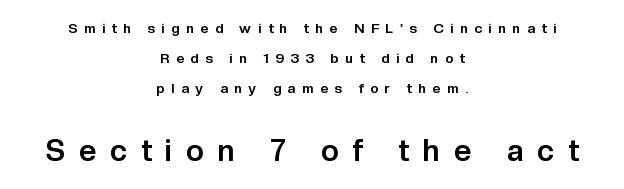
Every stem runs plumb, perpendicular to the baseline. Look at the tracking — it's clearly loosened, letters drifting apart. The glyphs have the mass of a bold cut. The rendering uses natural spacing where letterforms have individual widths. The passage shown is typeset with a sans-serif family.
